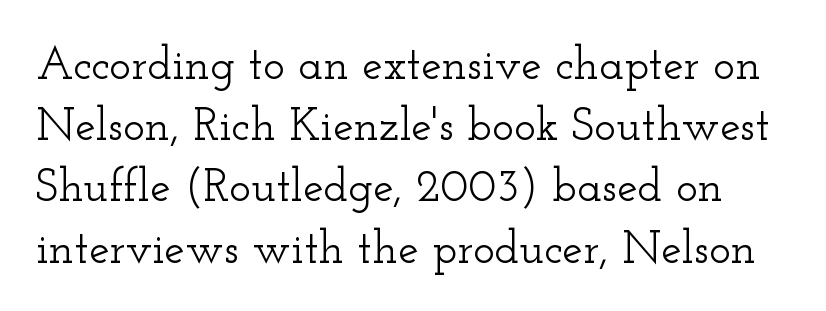
{"serif": "yes", "italic": "no", "width": "wide", "stroke_contrast": "low", "x_height": "small", "monospaced": "no", "underline": "no", "line_spacing": "normal", "line_spacing_ratio": 1.33, "letter_spacing": "normal", "letter_spacing_em": 0.0, "glyph_px": 46}
